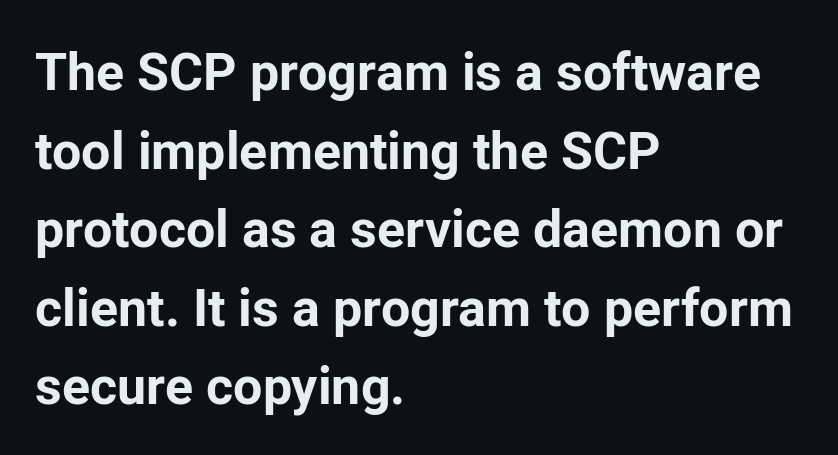
Q: Is the text bold? A: Yes.
Q: Is the text italic (slanted)? A: No, it is upright.
Q: Is the typeface a serif or a sans-serif typeface? A: Sans-serif.
Q: Is the text underlined? A: No.
Q: How is the paragraph aligned? A: Left-aligned.
Q: Is the spacing between letters normal or unusually wide? A: Normal.
Q: Is the spacing between lines tight, normal or loose? A: Normal.
Q: Width (condensed, normal, or wide)? A: Normal.
Q: Stroke contrast? A: Low.
Q: x-height? A: Medium.
Q: Monospaced? A: No.
